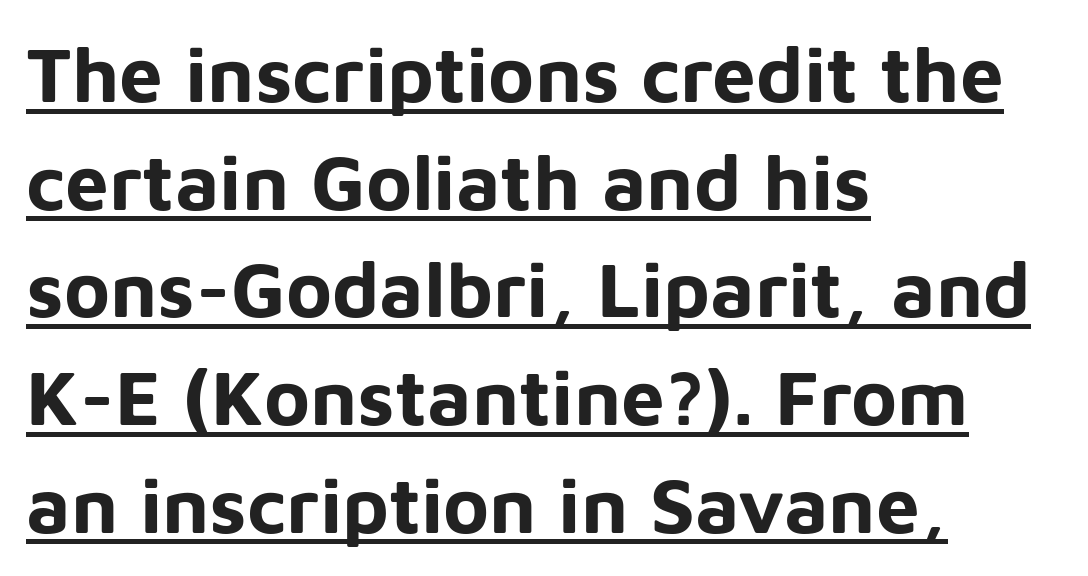
This sample uses plain, unmodified letter spacing. Ascenders rise straight up at ninety degrees. On the weight axis this lands at bold, roughly 700. Is there an underline? Yes — a line sits under the letters. Think of a printed novel: that variable character pitch is what you see here. The passage is arranged the way most books set body copy — flush left.
